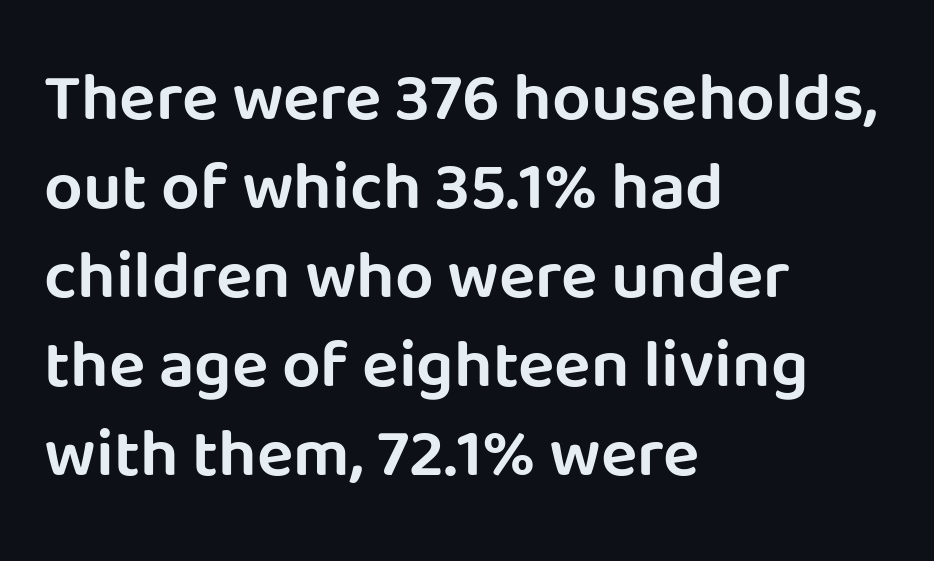
{"serif": "no", "italic": "no", "width": "normal", "stroke_contrast": "low", "x_height": "large", "monospaced": "no", "underline": "no", "align": "left", "line_spacing": "normal", "line_spacing_ratio": 1.31, "letter_spacing": "normal", "letter_spacing_em": 0.0, "glyph_px": 68}
